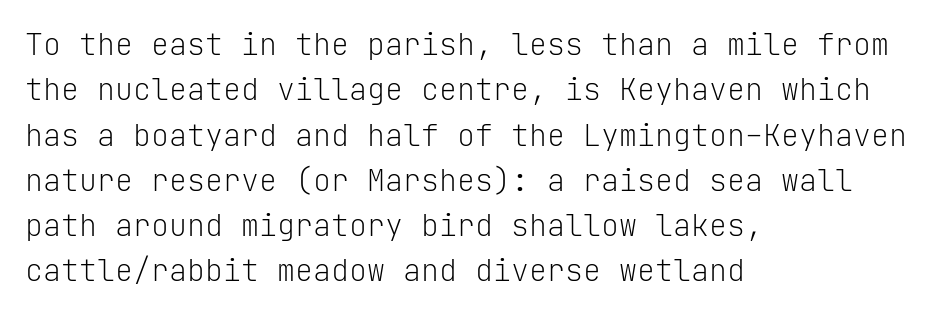
{"serif": "no", "italic": "no", "bold": "no", "weight": "light", "width": "normal", "stroke_contrast": "low", "x_height": "medium", "monospaced": "yes", "underline": "no", "align": "left", "line_spacing": "normal", "line_spacing_ratio": 1.51, "letter_spacing": "normal", "letter_spacing_em": 0.0, "glyph_px": 30}
